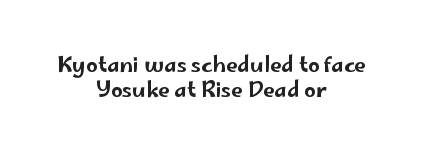
The image shows 21 px text type, upright; set centered, line spacing 1.17x, normal letter spacing, not underlined.
